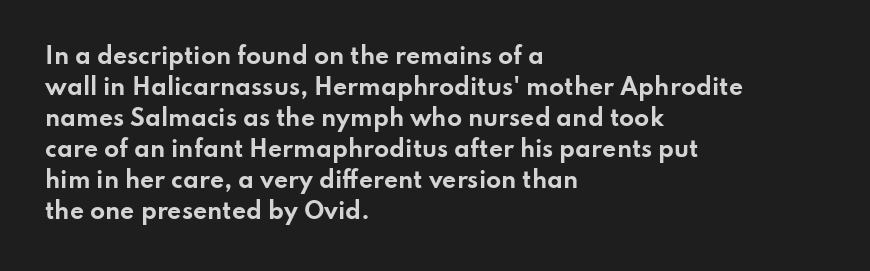
Ordinary non-slanted type is in use. The space between consecutive lines is moderate. The strokes are fattened all the way to bold. No extra tracking has been applied to these lines. Quick note: underline off. The typesetter chose a ragged-right arrangement here.
